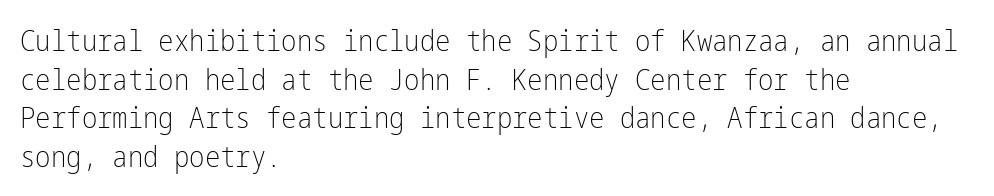
{"serif": "no", "italic": "no", "bold": "no", "weight": "light", "width": "condensed", "stroke_contrast": "low", "x_height": "medium", "underline": "no", "align": "left", "line_spacing": "normal", "line_spacing_ratio": 1.33, "letter_spacing": "normal", "letter_spacing_em": 0.0, "glyph_px": 29}
